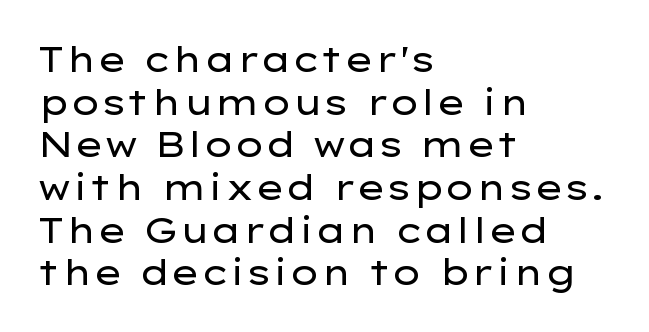
{"serif": "no", "italic": "no", "bold": "no", "weight": "regular", "width": "wide", "stroke_contrast": "low", "x_height": "medium", "monospaced": "no", "underline": "no", "align": "left", "line_spacing_ratio": 1.22, "letter_spacing": "normal", "letter_spacing_em": 0.0, "glyph_px": 35}
